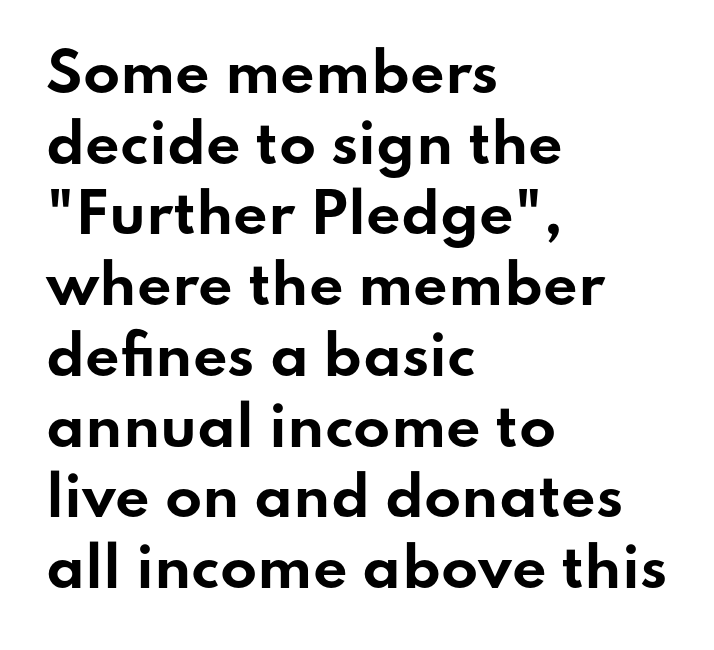
The image shows 54 px bold, wide sans-serif type, upright; set left-aligned, normal line spacing (1.31x), normal letter spacing, not underlined; low stroke contrast and a small x-height.
